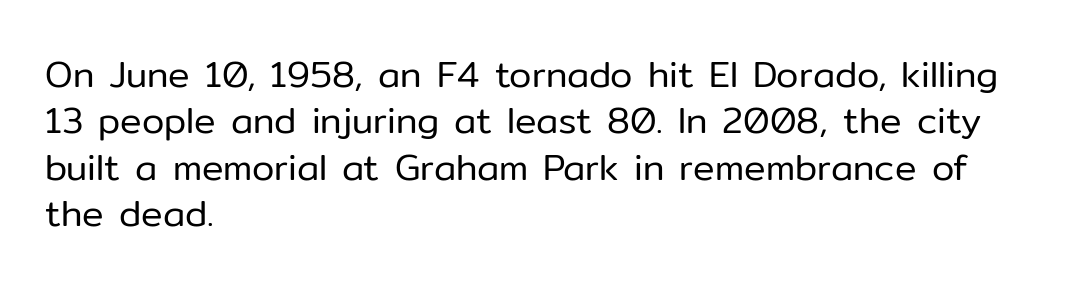
Q: Is the text bold? A: No.
Q: Is the text italic (slanted)? A: No, it is upright.
Q: Is the typeface a serif or a sans-serif typeface? A: Sans-serif.
Q: Is the text underlined? A: No.
Q: How is the paragraph aligned? A: Left-aligned.
Q: Is the spacing between letters normal or unusually wide? A: Normal.
Q: Is the spacing between lines tight, normal or loose? A: Normal.
Q: Width (condensed, normal, or wide)? A: Normal.
Q: Stroke contrast? A: Low.
Q: x-height? A: Medium.
Q: Monospaced? A: No.
